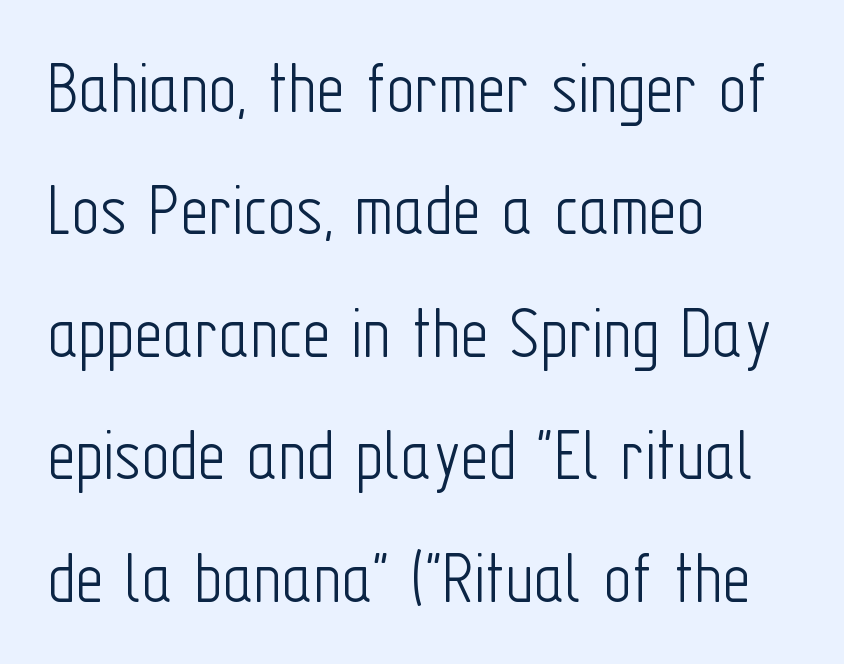
A typesetter would call this zero additional tracking. Is there much room between lines? A standard amount, neither cramped nor airy. The typeface has the unassuming heft of standard copy or less. Each letter keeps its own natural width here, so spacing adapts to shape.
